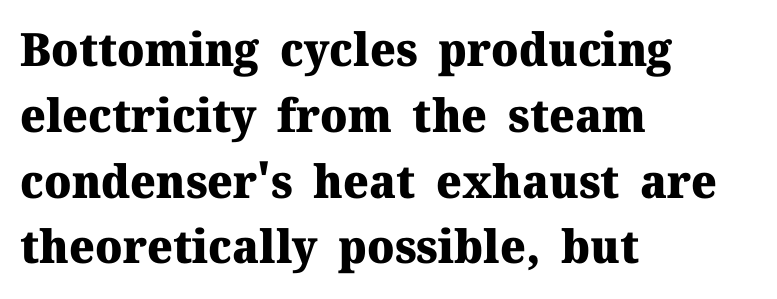
Q: Is the text bold? A: Yes.
Q: Is the text italic (slanted)? A: No, it is upright.
Q: Is the typeface a serif or a sans-serif typeface? A: Serif.
Q: Is the text underlined? A: No.
Q: How is the paragraph aligned? A: Left-aligned.
Q: Is the spacing between letters normal or unusually wide? A: Normal.
Q: Is the spacing between lines tight, normal or loose? A: Normal.
Q: Width (condensed, normal, or wide)? A: Normal.
Q: Stroke contrast? A: Medium.
Q: x-height? A: Medium.
Q: Monospaced? A: No.
